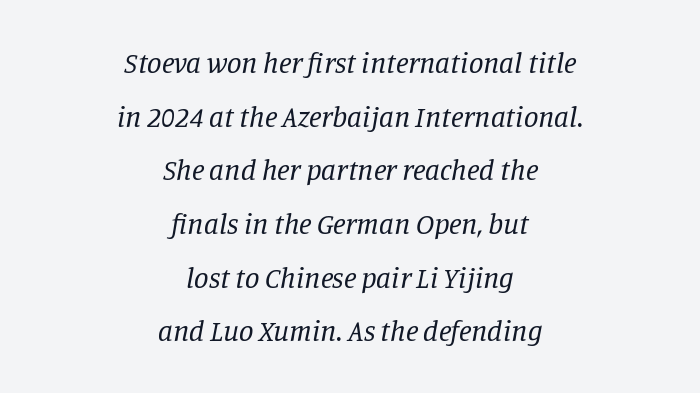
{"serif": "yes", "italic": "yes", "lean": "right", "slant_degrees": 11, "bold": "no", "weight": "regular", "width": "normal", "stroke_contrast": "low", "x_height": "large", "monospaced": "no", "underline": "no", "align": "center", "line_spacing_ratio": 1.85, "letter_spacing": "normal", "letter_spacing_em": 0.0, "glyph_px": 29}
